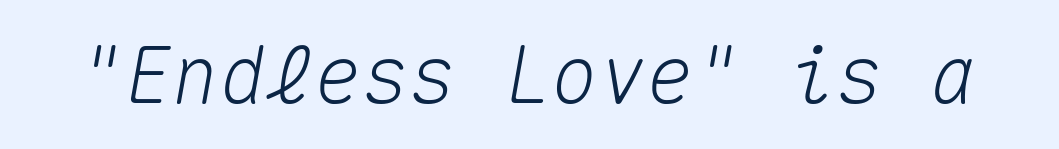
The image shows 79 px text type, italic (leaning right), monospaced; set normal letter spacing, not underlined; medium stroke contrast and a medium x-height.
